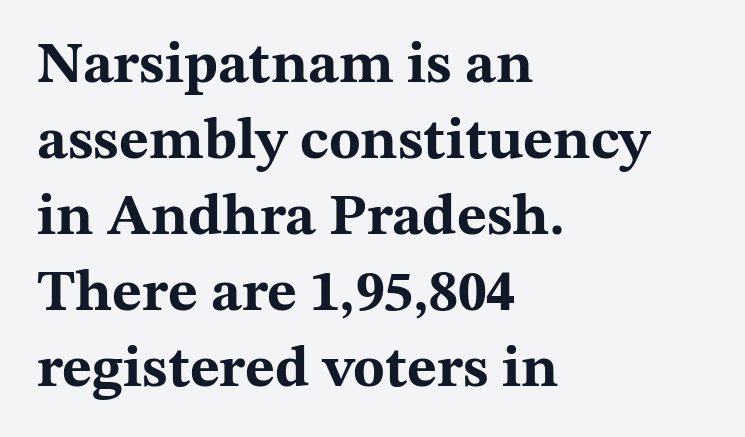
Here the glyphs are tracked normally, forming tight word shapes. The string is rendered with underlining switched off. Is there any slant? The stems are plumb. Stroke thickness is high; the sample reads as a true bold.
